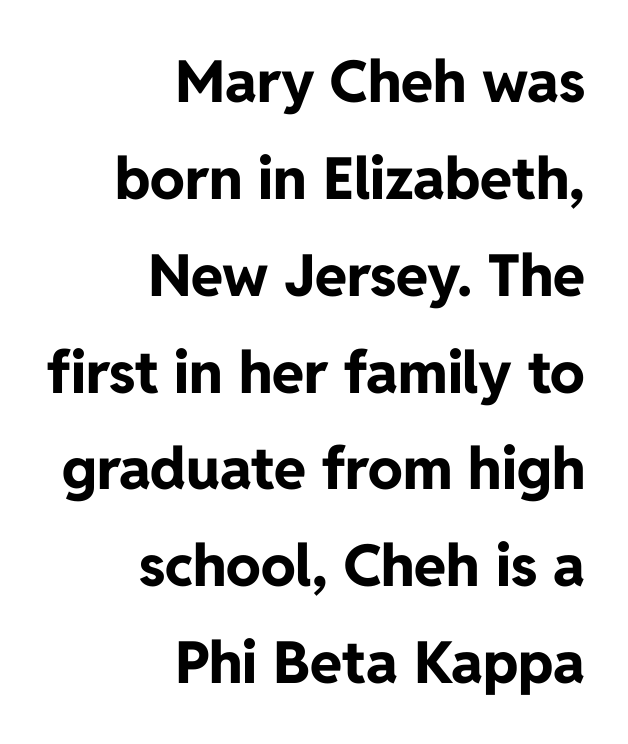
Q: Is the text bold? A: Yes.
Q: Is the text italic (slanted)? A: No, it is upright.
Q: Is the typeface a serif or a sans-serif typeface? A: Sans-serif.
Q: Is the text underlined? A: No.
Q: How is the paragraph aligned? A: Right-aligned.
Q: Is the spacing between letters normal or unusually wide? A: Normal.
Q: Is the spacing between lines tight, normal or loose? A: Normal.
Q: Width (condensed, normal, or wide)? A: Normal.
Q: Stroke contrast? A: Low.
Q: x-height? A: Medium.
Q: Monospaced? A: No.
